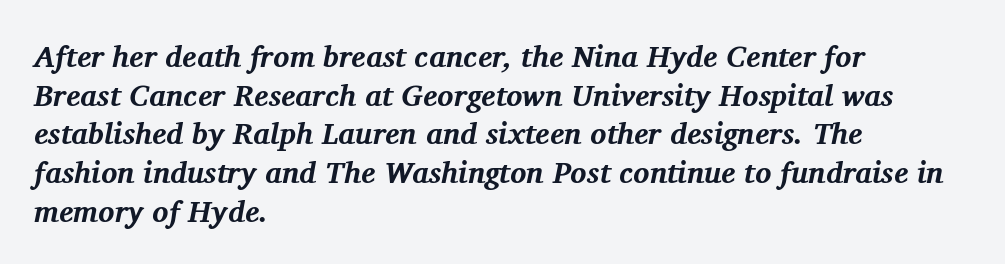
The letters carry serifs — small finishing strokes at the ends of their stems. You can tell it's italic because the verticals aren't actually vertical. Its strokes are broad and dark, the hallmark of bold type. The space directly below the letters is spotless.
